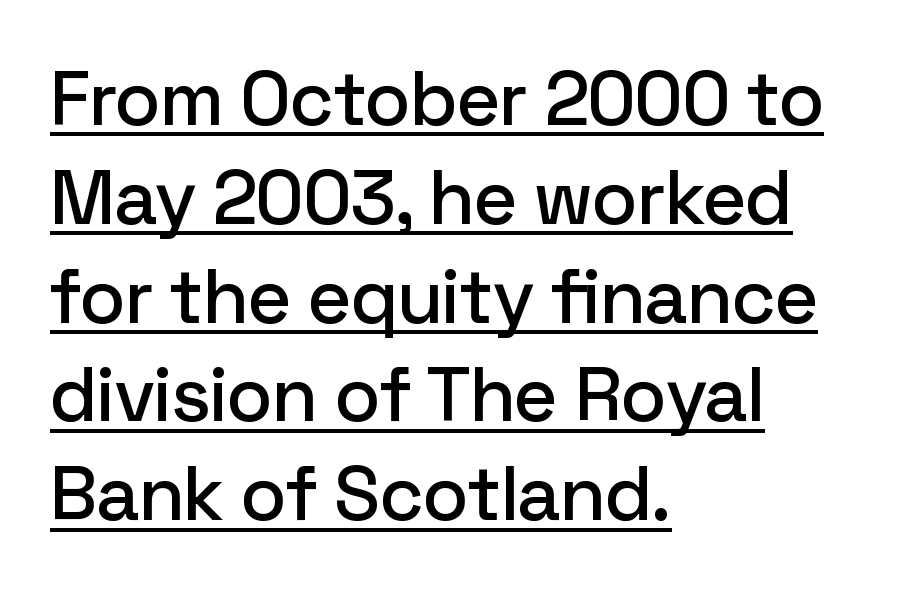
The image shows 76 px sans-serif type, upright; set left-aligned, normal line spacing (1.3x), normal letter spacing, underlined; low stroke contrast and a medium x-height.
